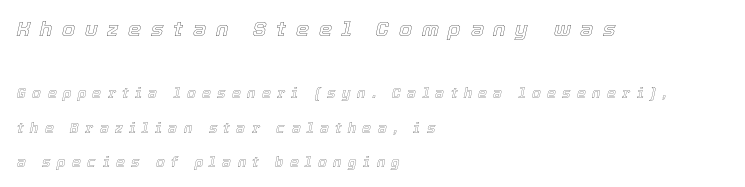
{"italic": "yes", "lean": "right", "slant_degrees": 12, "underline": "no", "align": "left", "line_spacing": "loose", "line_spacing_ratio": 2.45, "letter_spacing": "wide", "letter_spacing_em": 0.46, "larger_block": "first", "size_ratio": 1.5, "glyph_px": 21}
